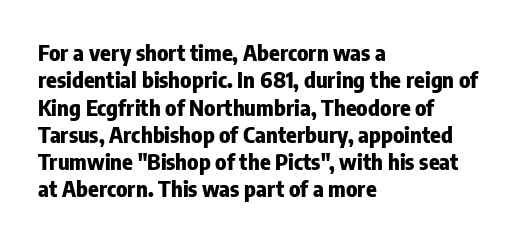
{"italic": "no", "bold": "yes", "underline": "no", "align": "left", "line_spacing_ratio": 1.24, "letter_spacing": "normal", "letter_spacing_em": 0.0, "glyph_px": 22}
